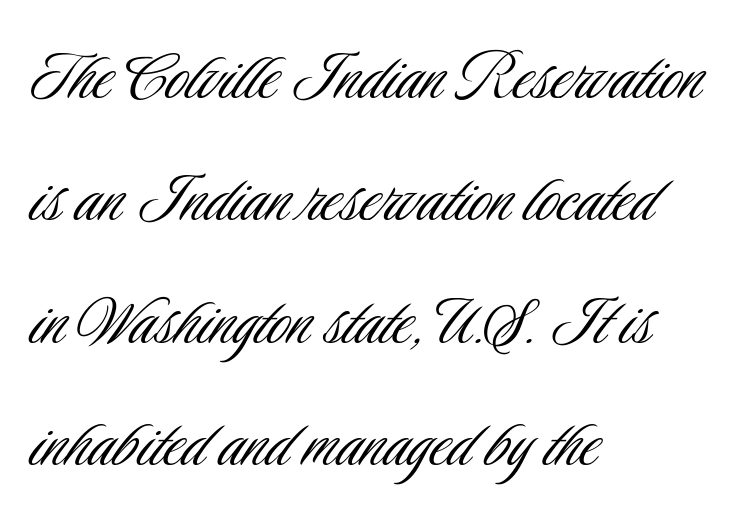
Q: Is the text bold? A: No.
Q: Is the text italic (slanted)? A: Yes.
Q: Is the typeface a serif or a sans-serif typeface? A: Sans-serif.
Q: Is the text underlined? A: No.
Q: How is the paragraph aligned? A: Left-aligned.
Q: Is the spacing between letters normal or unusually wide? A: Normal.
Q: Is the spacing between lines tight, normal or loose? A: Normal.
Q: Width (condensed, normal, or wide)? A: Condensed.
Q: Stroke contrast? A: Low.
Q: x-height? A: Small.
Q: Monospaced? A: No.
